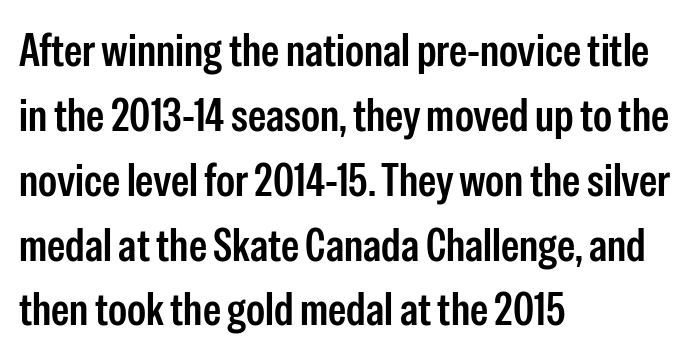
Horizontal alignment here is leftward, the default for most running prose. The strokes are fattened partway — semibold, not bold. I'd call this a sans setting — the letters go barefoot. The rendering keeps characters at their native spacing. The area under the type is left untouched. The passage shown is typed in a proportional face where columns would drift.
